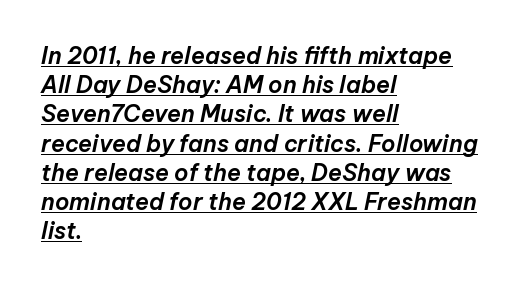
Q: Is the text italic (slanted)? A: Yes, it leans right by about 12 degrees.
Q: Is the text underlined? A: Yes.
Q: How is the paragraph aligned? A: Left-aligned.
Q: Is the spacing between letters normal or unusually wide? A: Normal.
Q: Is the spacing between lines tight, normal or loose? A: Normal.
